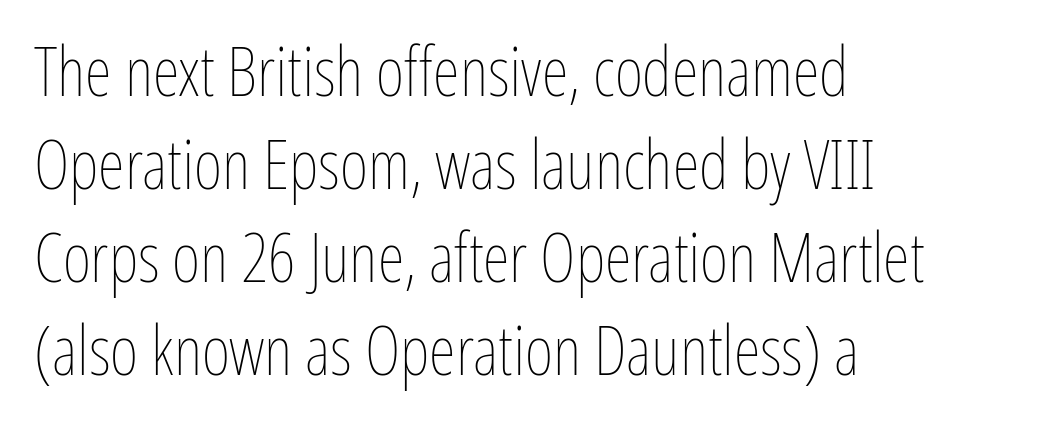
Q: Is the text bold? A: No.
Q: Is the text italic (slanted)? A: No, it is upright.
Q: Is the text underlined? A: No.
Q: How is the paragraph aligned? A: Left-aligned.
Q: Is the spacing between letters normal or unusually wide? A: Normal.
Q: Is the spacing between lines tight, normal or loose? A: Normal.
Q: Width (condensed, normal, or wide)? A: Condensed.
Q: Stroke contrast? A: Low.
Q: x-height? A: Medium.
Q: Monospaced? A: No.
